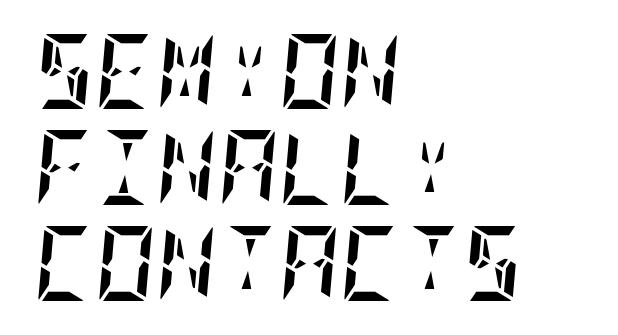
The image shows 75 px semibold, condensed type, italic (leaning right); set left-aligned, normal line spacing (1.28x), normal letter spacing, not underlined; low stroke contrast and a large x-height.
